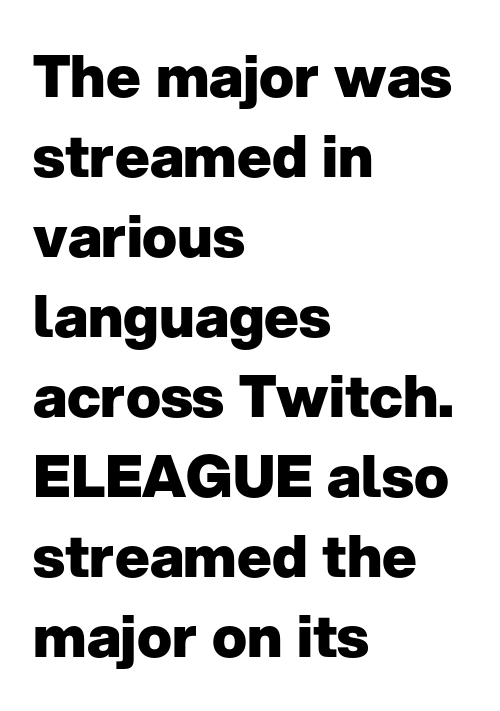
{"serif": "no", "italic": "no", "bold": "yes", "weight": "heavy", "width": "normal", "stroke_contrast": "low", "x_height": "medium", "monospaced": "no", "underline": "no", "align": "left", "line_spacing": "normal", "line_spacing_ratio": 1.38, "letter_spacing": "normal", "letter_spacing_em": 0.0, "glyph_px": 58}
